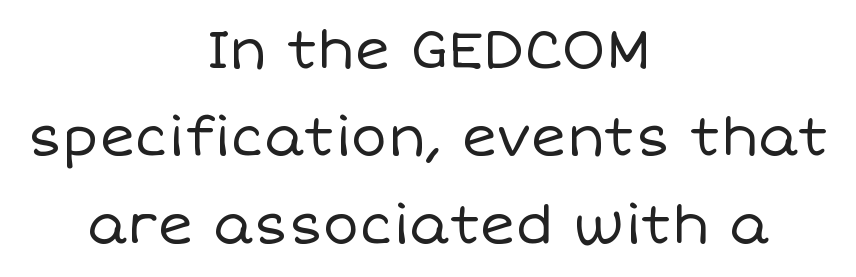
Q: Is the text bold? A: No.
Q: Is the text italic (slanted)? A: No, it is upright.
Q: Is the text underlined? A: No.
Q: How is the paragraph aligned? A: Centered.
Q: Is the spacing between letters normal or unusually wide? A: Normal.
Q: Is the spacing between lines tight, normal or loose? A: Normal.
Q: Width (condensed, normal, or wide)? A: Normal.
Q: Stroke contrast? A: Low.
Q: x-height? A: Large.
Q: Monospaced? A: No.
